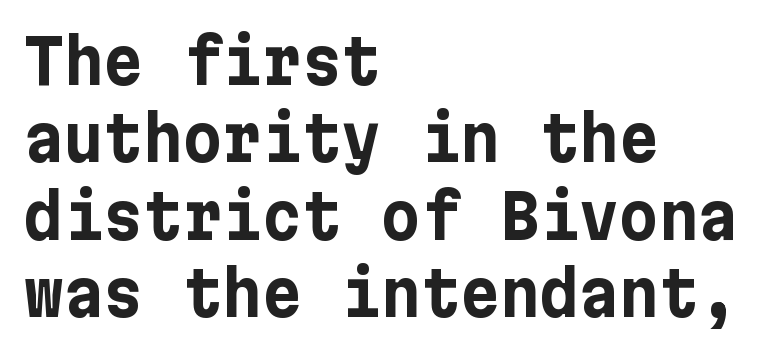
Q: Is the text bold? A: Yes.
Q: Is the text italic (slanted)? A: No, it is upright.
Q: Is the typeface a serif or a sans-serif typeface? A: Sans-serif.
Q: Is the text underlined? A: No.
Q: How is the paragraph aligned? A: Left-aligned.
Q: Is the spacing between letters normal or unusually wide? A: Normal.
Q: Is the spacing between lines tight, normal or loose? A: Normal.
Q: Width (condensed, normal, or wide)? A: Normal.
Q: Stroke contrast? A: Low.
Q: x-height? A: Medium.
